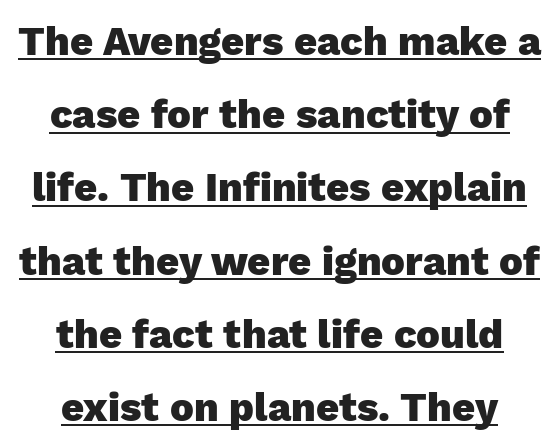
Q: Is the text bold? A: Yes.
Q: Is the text italic (slanted)? A: No, it is upright.
Q: Is the typeface a serif or a sans-serif typeface? A: Sans-serif.
Q: Is the text underlined? A: Yes.
Q: Is the spacing between letters normal or unusually wide? A: Normal.
Q: Width (condensed, normal, or wide)? A: Normal.
Q: Stroke contrast? A: Low.
Q: x-height? A: Medium.
Q: Monospaced? A: No.
